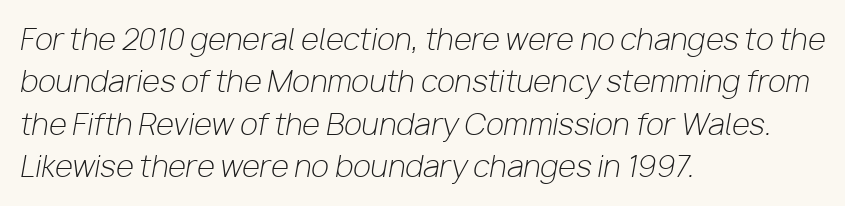
The image shows 29 px light type, italic (leaning right); set left-aligned, normal line spacing (1.46x), normal letter spacing, not underlined; low stroke contrast and a medium x-height.
